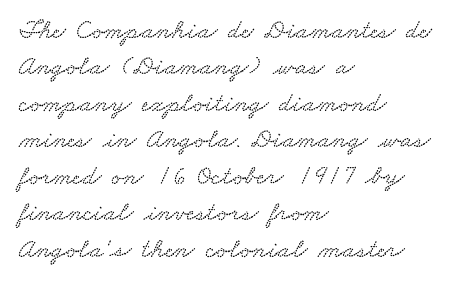
Q: Is the text underlined? A: No.
Q: How is the paragraph aligned? A: Left-aligned.
Q: Is the spacing between letters normal or unusually wide? A: Normal.
Q: Is the spacing between lines tight, normal or loose? A: Normal.
